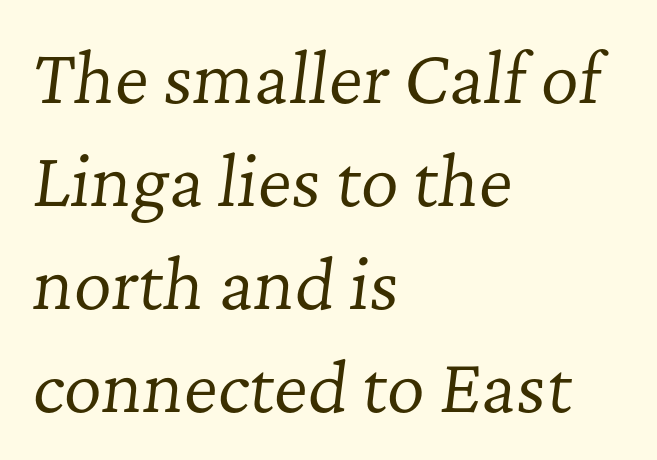
The image shows 66 px regular-weight serif type, italic (leaning right); set left-aligned, normal line spacing (1.56x), normal letter spacing, not underlined; low stroke contrast and a medium x-height.
